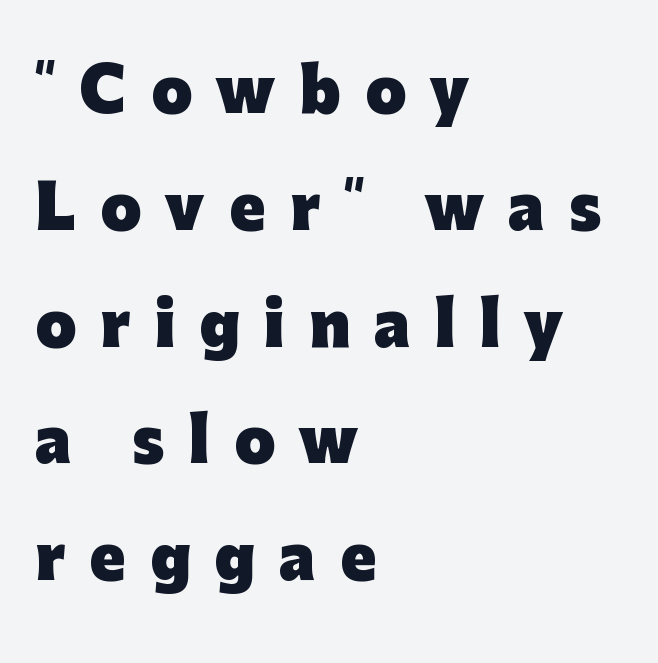
Is this a fixed-width face? No — the glyphs have proportional, varying widths. Each new line begins a long way beneath the previous one. Honestly, the letter spacing is so wide it's the main thing you notice. The rendering shows plain stroke endings on the letterforms — a sans-serif design. Posture: vertical.
